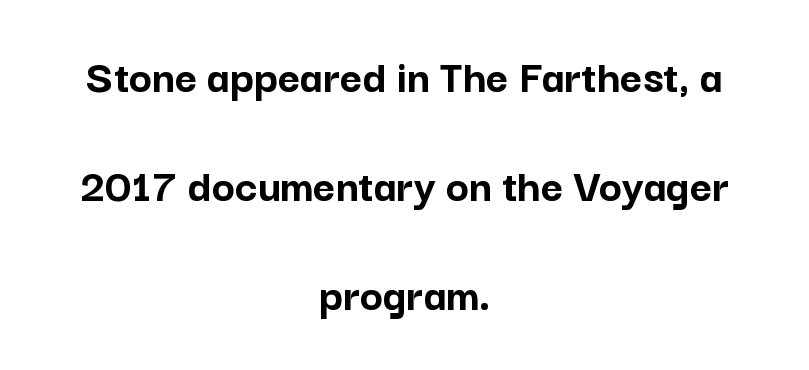
{"serif": "no", "italic": "no", "bold": "yes", "weight": "semibold", "width": "normal", "stroke_contrast": "low", "x_height": "medium", "monospaced": "no", "underline": "no", "align": "center", "line_spacing": "loose", "line_spacing_ratio": 2.27, "letter_spacing": "normal", "letter_spacing_em": 0.0, "glyph_px": 48}
